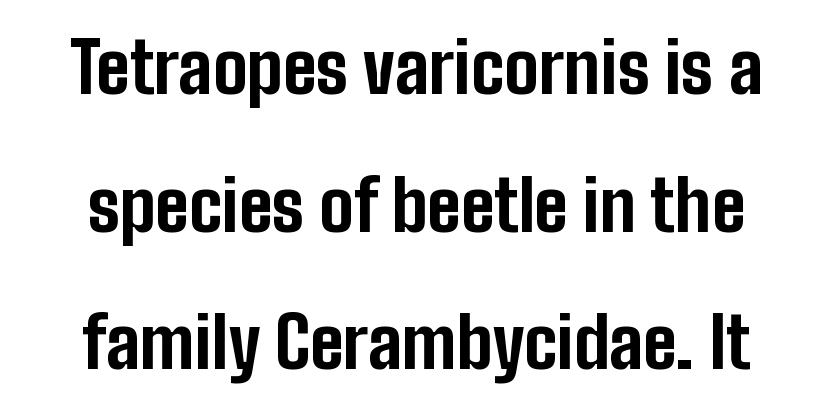
Q: Is the text bold? A: Yes.
Q: Is the text italic (slanted)? A: No, it is upright.
Q: Is the typeface a serif or a sans-serif typeface? A: Sans-serif.
Q: Is the text underlined? A: No.
Q: Is the spacing between letters normal or unusually wide? A: Normal.
Q: Is the spacing between lines tight, normal or loose? A: Loose.
Q: Width (condensed, normal, or wide)? A: Condensed.
Q: Stroke contrast? A: Low.
Q: x-height? A: Medium.
Q: Monospaced? A: No.
